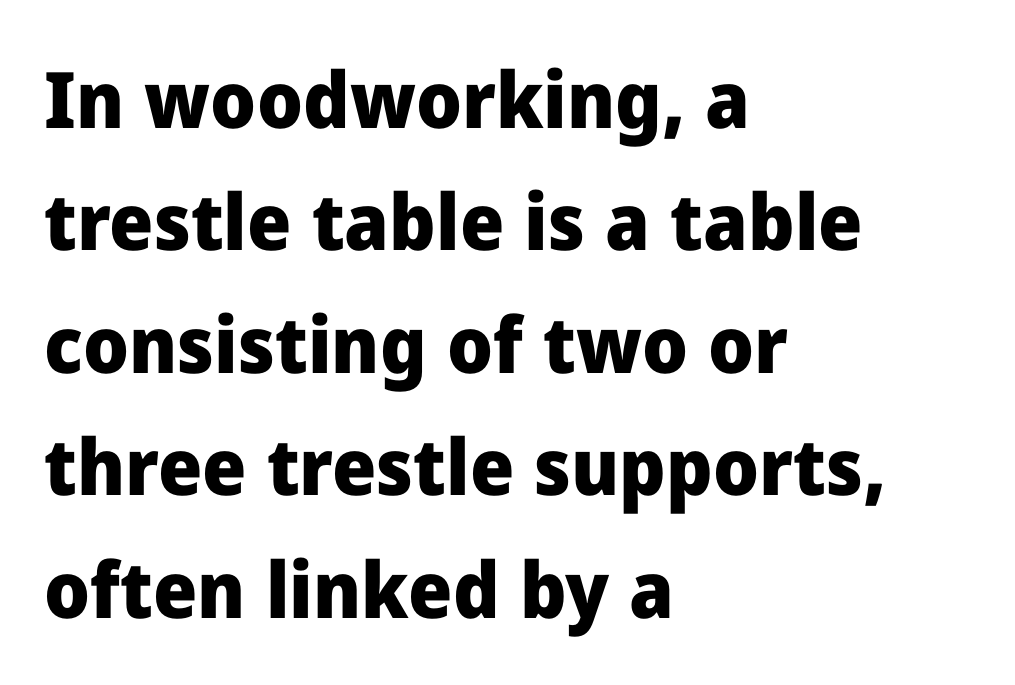
{"serif": "no", "italic": "no", "bold": "yes", "weight": "heavy", "width": "normal", "stroke_contrast": "low", "x_height": "medium", "monospaced": "no", "underline": "no", "align": "left", "line_spacing": "normal", "line_spacing_ratio": 1.57, "letter_spacing": "normal", "letter_spacing_em": 0.0, "glyph_px": 78}
